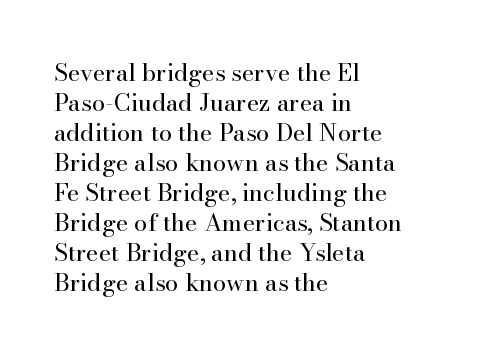
The image shows 24 px text type, upright; set left-aligned, normal line spacing (1.25x), normal letter spacing, not underlined.
